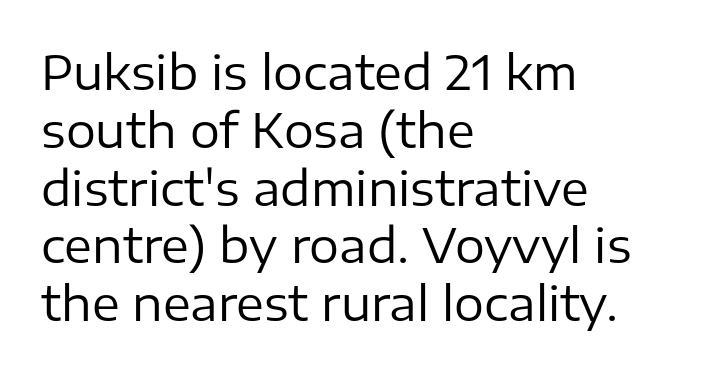
The image shows 47 px regular-weight sans-serif type, upright; set left-aligned, line spacing 1.23x, normal letter spacing, not underlined; low stroke contrast and a medium x-height.
